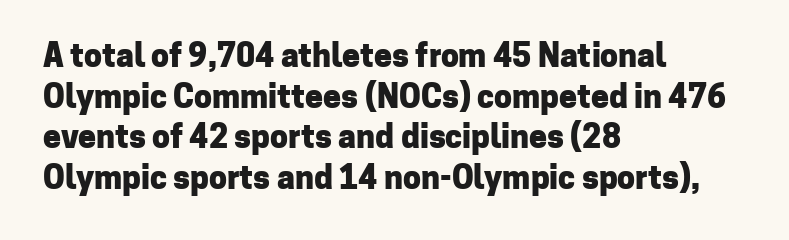
{"serif": "no", "italic": "no", "bold": "yes", "weight": "heavy", "width": "normal", "stroke_contrast": "low", "x_height": "medium", "monospaced": "no", "underline": "no", "align": "left", "line_spacing": "normal", "line_spacing_ratio": 1.27, "letter_spacing": "normal", "letter_spacing_em": 0.0, "glyph_px": 32}
